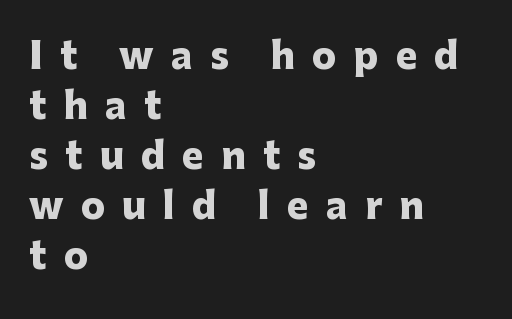
These lines were composed using upright roman letters. Pretty heavy lettering here — definitely bold. How are the letters spaced? Widely, with obvious added tracking. The lines in this sample share a left origin and differ only in where they stop.
